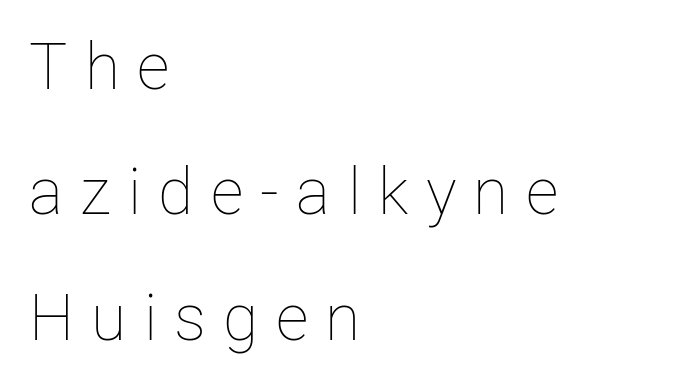
{"italic": "no", "bold": "no", "weight": "thin", "width": "normal", "stroke_contrast": "low", "x_height": "medium", "monospaced": "no", "underline": "no", "align": "left", "line_spacing": "loose", "line_spacing_ratio": 1.96, "letter_spacing": "wide", "letter_spacing_em": 0.27, "glyph_px": 64}
